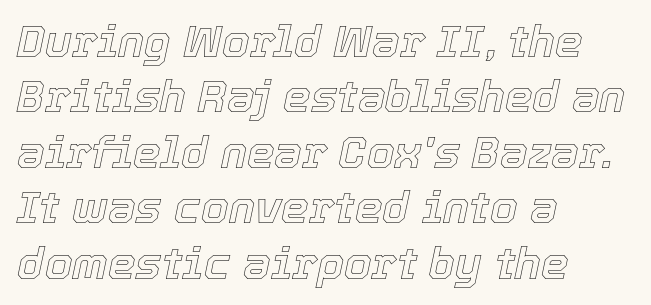
The image shows 44 px text type, italic (leaning right); set left-aligned, normal line spacing (1.26x), normal letter spacing, not underlined; a medium x-height.
